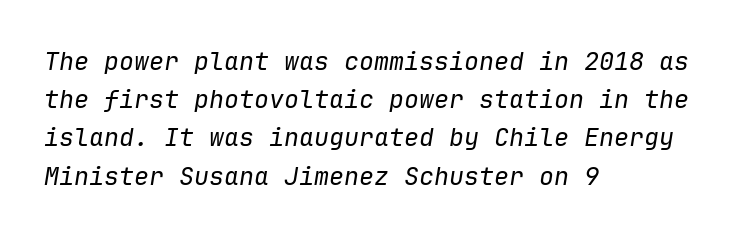
The image shows 25 px text type, italic (leaning right); set left-aligned, normal line spacing (1.53x), normal letter spacing, not underlined.
